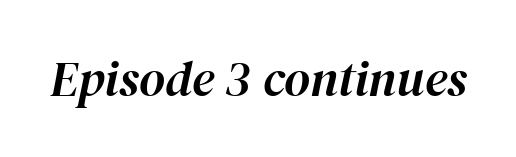
Q: Is the text italic (slanted)? A: Yes, it leans right by about 12 degrees.
Q: Is the text underlined? A: No.
Q: Is the spacing between letters normal or unusually wide? A: Normal.
Q: Width (condensed, normal, or wide)? A: Normal.
Q: Stroke contrast? A: High.
Q: x-height? A: Medium.
Q: Monospaced? A: No.
